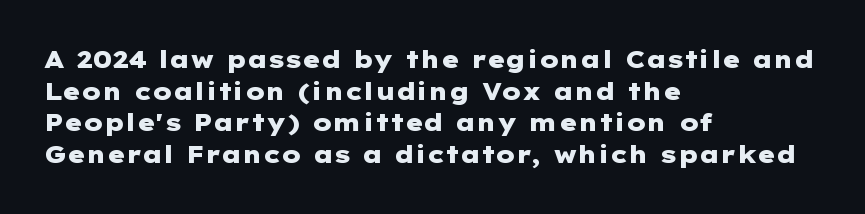
Q: Is the text bold? A: Yes.
Q: Is the text italic (slanted)? A: No, it is upright.
Q: Is the text underlined? A: No.
Q: How is the paragraph aligned? A: Left-aligned.
Q: Is the spacing between letters normal or unusually wide? A: Normal.
Q: Is the spacing between lines tight, normal or loose? A: Normal.
